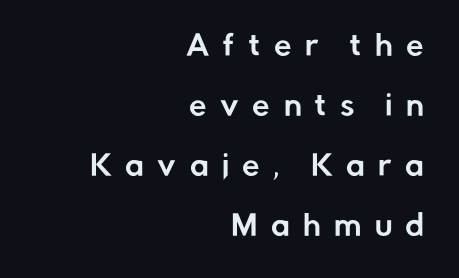
The image shows 28 px sans-serif type, upright; set right-aligned, loose line spacing (2.14x), unusually wide letter spacing (+0.48 em), not underlined; low stroke contrast and a medium x-height.
